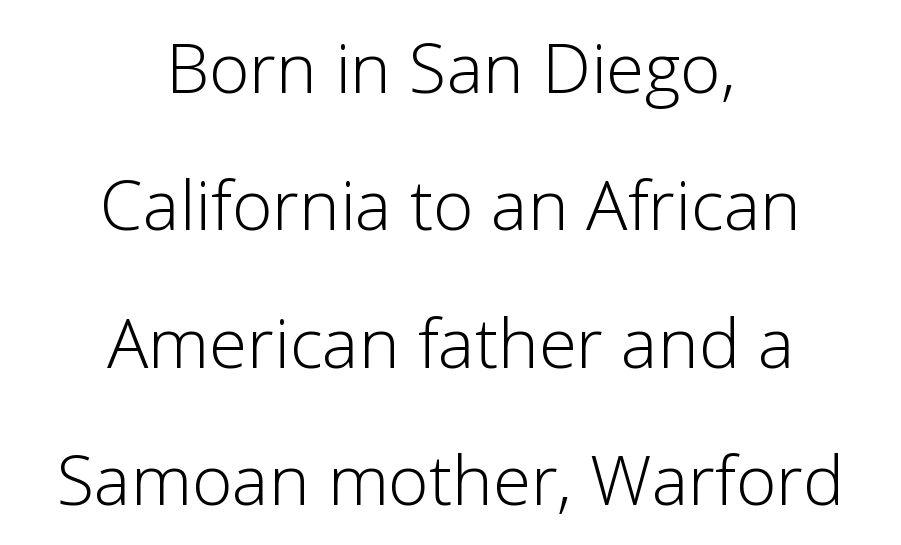
The image shows 69 px light sans-serif type, upright; set centered, loose line spacing (1.99x), normal letter spacing, not underlined; low stroke contrast and a medium x-height.
